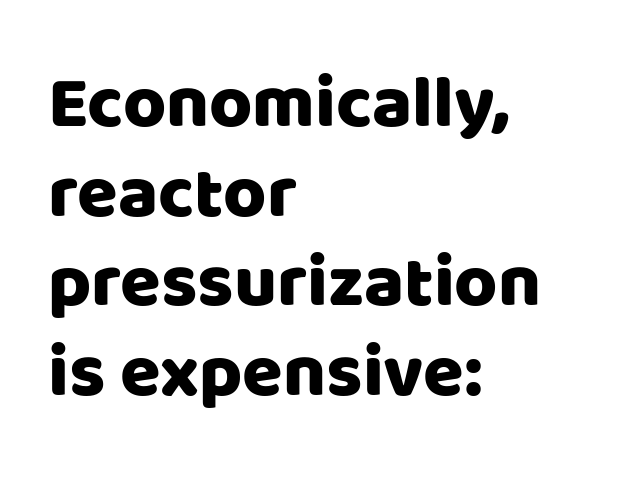
Q: Is the text italic (slanted)? A: No, it is upright.
Q: Is the typeface a serif or a sans-serif typeface? A: Sans-serif.
Q: Is the text underlined? A: No.
Q: How is the paragraph aligned? A: Left-aligned.
Q: Is the spacing between letters normal or unusually wide? A: Normal.
Q: Width (condensed, normal, or wide)? A: Normal.
Q: Stroke contrast? A: Low.
Q: x-height? A: Large.
Q: Monospaced? A: No.
